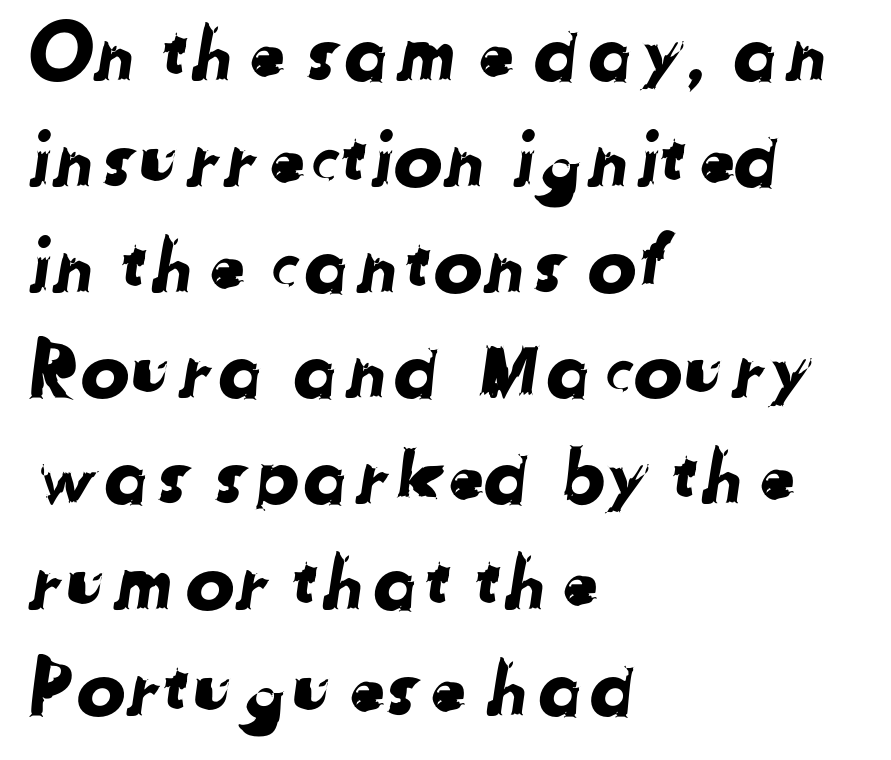
The image shows 74 px sans-serif type; set left-aligned, normal line spacing (1.43x), normal letter spacing, not underlined; low stroke contrast and a medium x-height.
